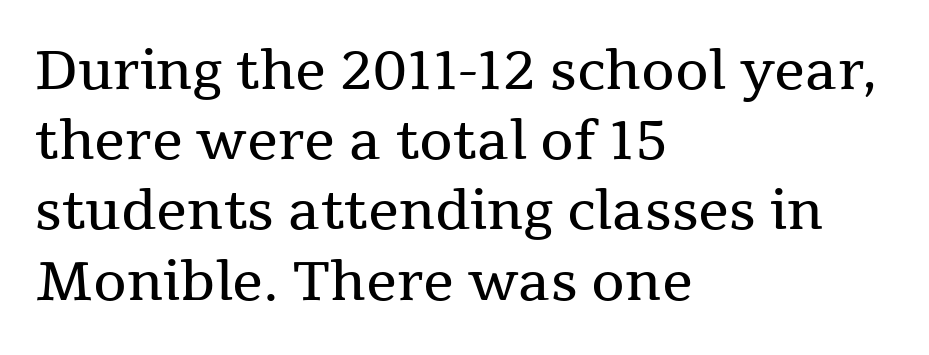
Q: Is the text bold? A: No.
Q: Is the text italic (slanted)? A: No, it is upright.
Q: Is the typeface a serif or a sans-serif typeface? A: Serif.
Q: Is the text underlined? A: No.
Q: How is the paragraph aligned? A: Left-aligned.
Q: Is the spacing between letters normal or unusually wide? A: Normal.
Q: Is the spacing between lines tight, normal or loose? A: Normal.
Q: Width (condensed, normal, or wide)? A: Normal.
Q: Stroke contrast? A: Medium.
Q: x-height? A: Medium.
Q: Monospaced? A: No.
